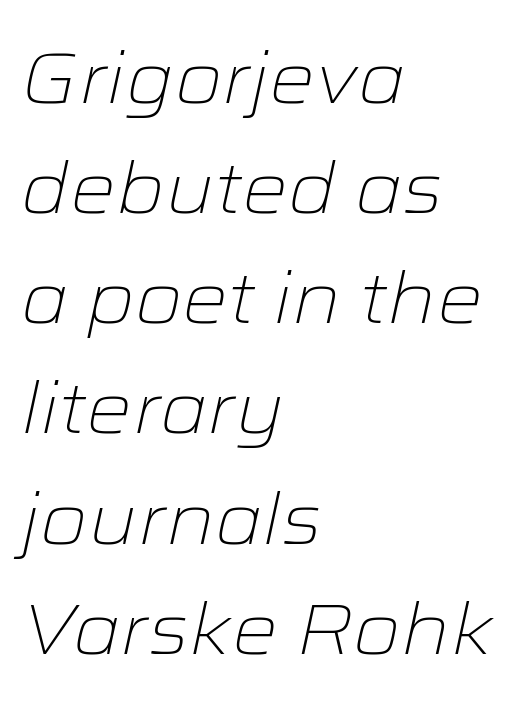
{"italic": "yes", "lean": "right", "slant_degrees": 12, "bold": "no", "weight": "light", "width": "wide", "stroke_contrast": "low", "x_height": "medium", "monospaced": "no", "underline": "no", "align": "left", "line_spacing": "normal", "line_spacing_ratio": 1.53, "letter_spacing": "normal", "letter_spacing_em": 0.0, "glyph_px": 72}
